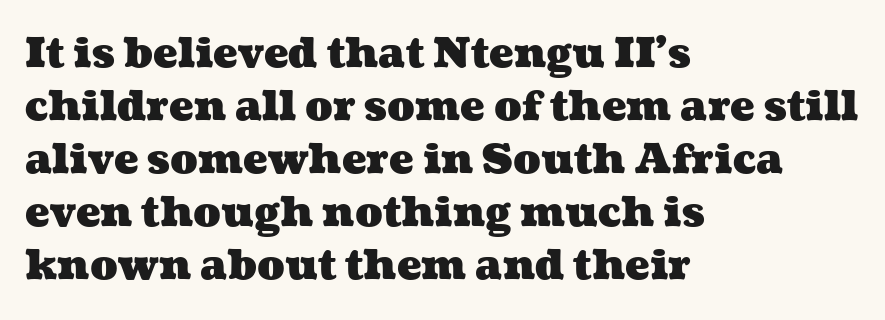
The image shows 41 px heavy, wide type; set left-aligned, normal line spacing (1.29x), normal letter spacing, not underlined; medium stroke contrast and a medium x-height.
